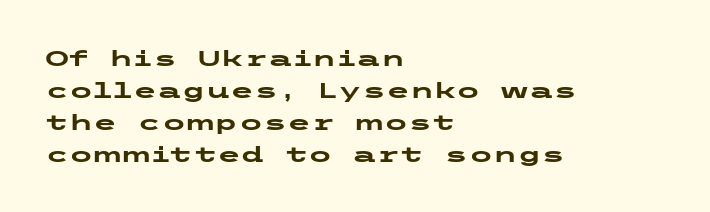
Q: Is the text bold? A: Yes.
Q: Is the text italic (slanted)? A: No, it is upright.
Q: Is the text underlined? A: No.
Q: How is the paragraph aligned? A: Left-aligned.
Q: Is the spacing between letters normal or unusually wide? A: Normal.
Q: Is the spacing between lines tight, normal or loose? A: Normal.
